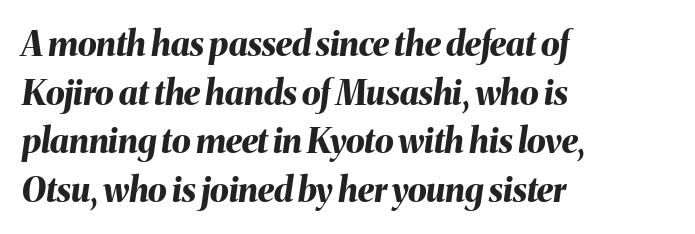
{"italic": "yes", "lean": "right", "slant_degrees": 8, "bold": "yes", "weight": "bold", "width": "normal", "stroke_contrast": "medium", "x_height": "medium", "monospaced": "no", "underline": "no", "align": "left", "line_spacing": "normal", "line_spacing_ratio": 1.43, "letter_spacing": "normal", "letter_spacing_em": 0.0, "glyph_px": 34}
